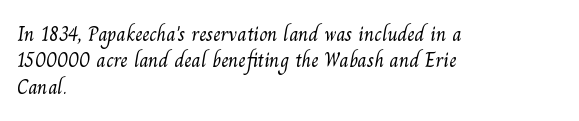
{"bold": "no", "underline": "no", "align": "left", "line_spacing": "normal", "line_spacing_ratio": 1.26, "letter_spacing": "normal", "letter_spacing_em": 0.0, "glyph_px": 21}
